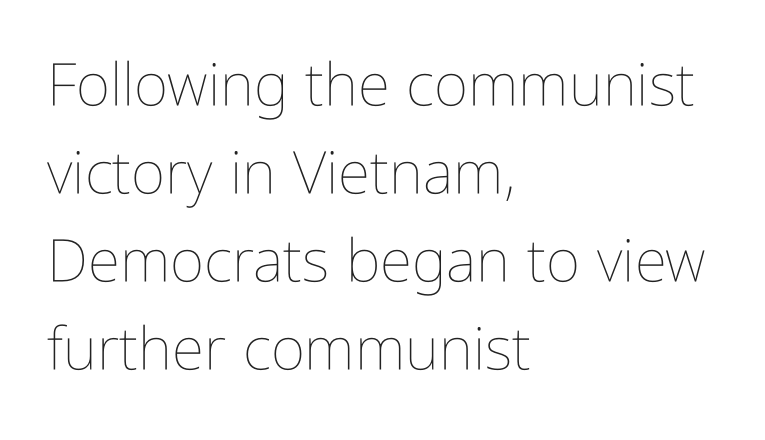
Each word holds together tightly as a unit, with standard inter-letter gaps. These lines were composed using upright roman letters. The leading is moderate, giving the passage an even texture. Beneath every word, the page is bare. Caption: face not bold, strokes unweighted.
